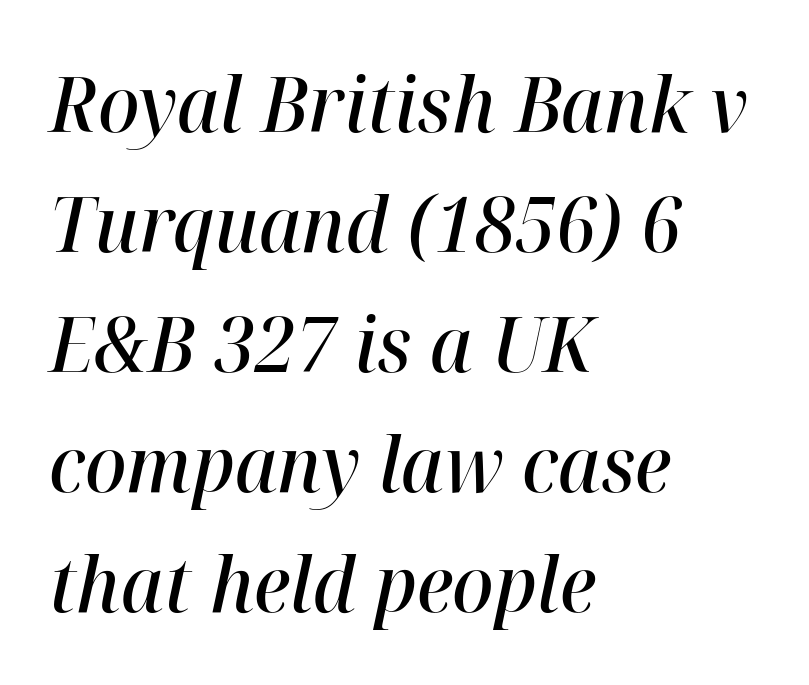
Its strokes are somewhat broadened, the hallmark of semibold type. Is the letter spacing exaggerated? No — it looks like the ordinary default. The letters advance in unequal steps, a hallmark of proportional type. It's the slanting kind of type. Layout note: lines flush left.
